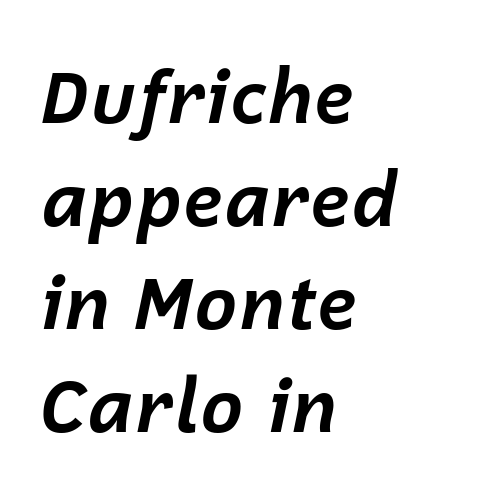
The image shows 73 px bold type, italic (leaning right); set left-aligned, normal line spacing (1.41x), normal letter spacing, not underlined; low stroke contrast and a medium x-height.
